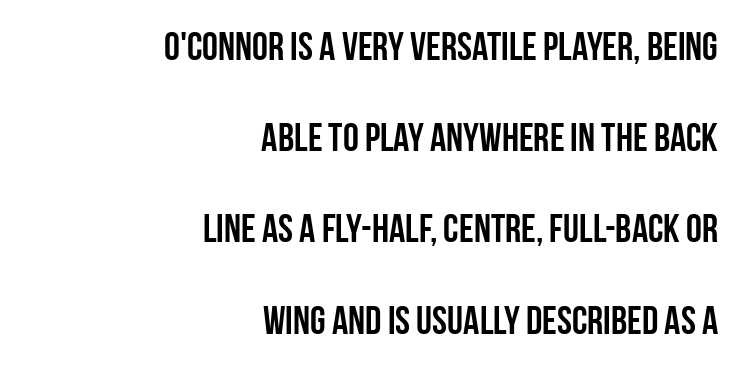
The image shows 40 px semibold, condensed sans-serif type, upright; set right-aligned, loose line spacing (2.28x), normal letter spacing, not underlined; low stroke contrast and a large x-height.
